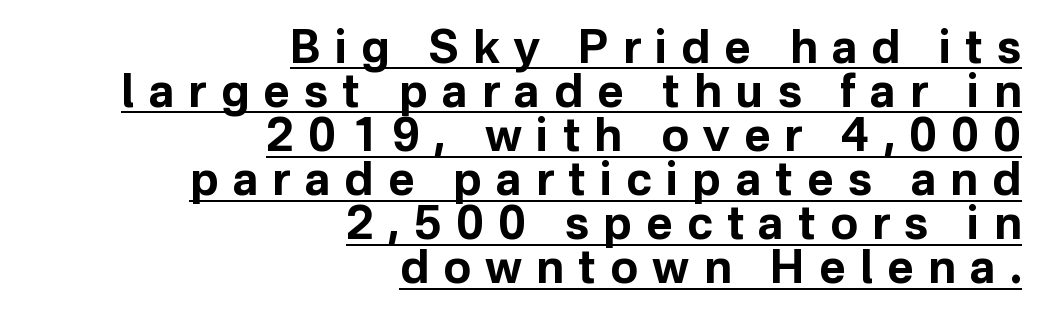
The compositor pushed each line to the right boundary. Tracking value appears strongly positive — letters spread wide. The type sits square on the baseline with zero lean. The passage shown is typed in a proportional face where columns would drift. The glyphs are accompanied by a horizontal stroke just below them. Reading down the column, the eye jumps only a short way to each next line.
